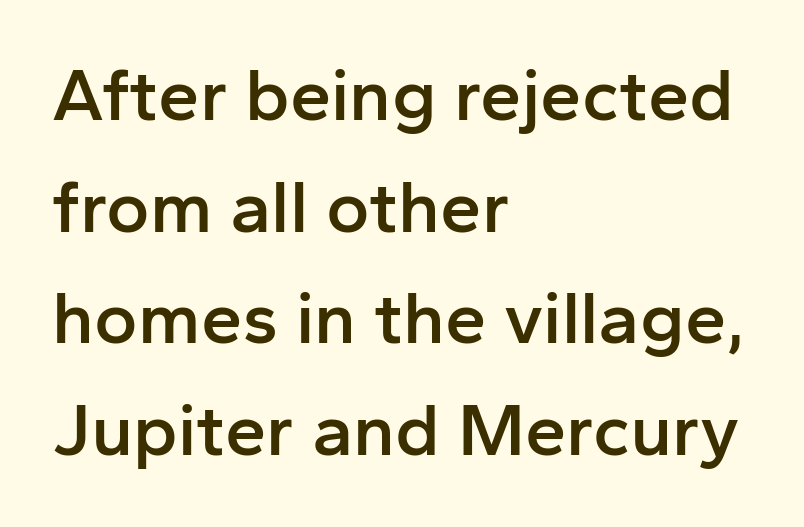
{"serif": "no", "italic": "no", "bold": "semi", "weight": "semibold", "width": "normal", "stroke_contrast": "low", "x_height": "medium", "monospaced": "no", "underline": "no", "align": "left", "line_spacing": "normal", "line_spacing_ratio": 1.51, "letter_spacing": "normal", "letter_spacing_em": 0.0, "glyph_px": 74}
